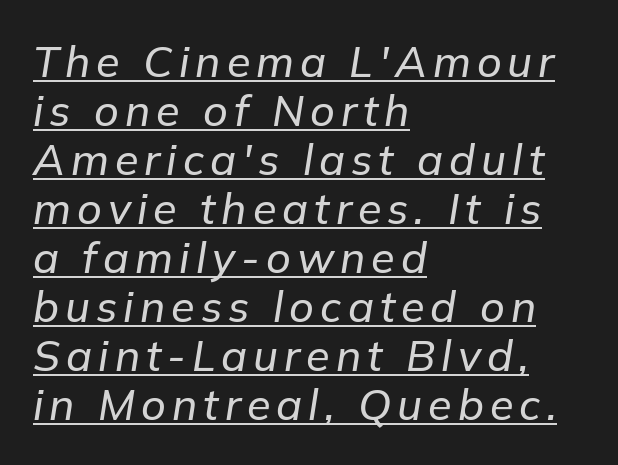
Q: Is the text italic (slanted)? A: Yes, it leans right by about 9 degrees.
Q: Is the text underlined? A: Yes.
Q: How is the paragraph aligned? A: Left-aligned.
Q: Is the spacing between lines tight, normal or loose? A: Tight.
Q: Width (condensed, normal, or wide)? A: Normal.
Q: Stroke contrast? A: Low.
Q: x-height? A: Medium.
Q: Monospaced? A: No.
